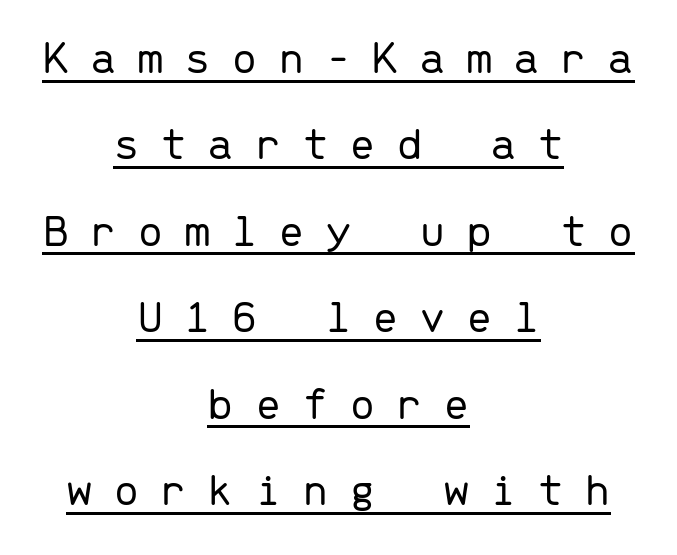
Glance below the letters and you will spot a drawn line. Looks like terminal output: every glyph gets an equal slot. Compared with typical body copy, the letter spacing here is much looser. The letters carry no serifs — their stems end cleanly without finishing strokes. These glyphs show unthickened strokes, regular width or finer.
